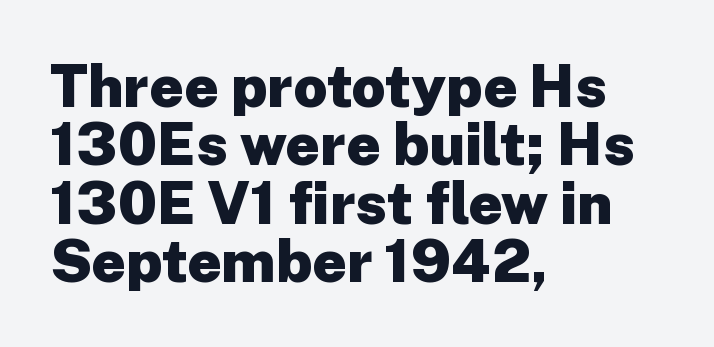
{"serif": "no", "italic": "no", "bold": "yes", "weight": "heavy", "width": "normal", "stroke_contrast": "low", "x_height": "medium", "monospaced": "no", "underline": "no", "align": "left", "line_spacing": "tight", "line_spacing_ratio": 0.99, "letter_spacing": "normal", "letter_spacing_em": 0.0, "glyph_px": 59}
